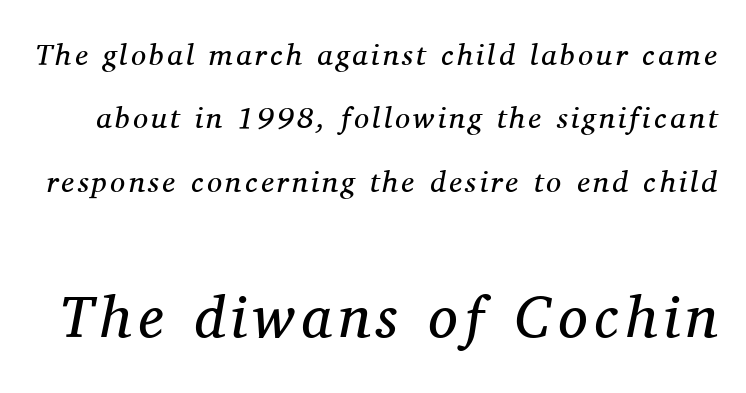
Q: Is the text bold? A: No.
Q: Is the text italic (slanted)? A: Yes, it leans right by about 11 degrees.
Q: Is the typeface a serif or a sans-serif typeface? A: Serif.
Q: Is the text underlined? A: No.
Q: Is the spacing between lines tight, normal or loose? A: Loose.
Q: Which block of text is set in a larger size, the first (top) or the second (bottom)? A: The second (bottom) one.
Q: Width (condensed, normal, or wide)? A: Normal.
Q: Stroke contrast? A: Medium.
Q: x-height? A: Medium.
Q: Monospaced? A: No.
